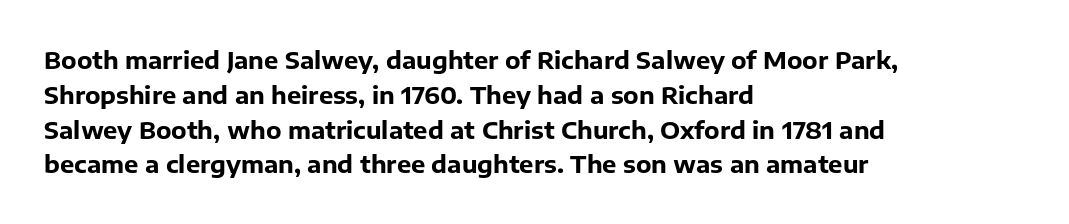
Q: Is the text bold? A: Yes.
Q: Is the text italic (slanted)? A: No, it is upright.
Q: Is the text underlined? A: No.
Q: How is the paragraph aligned? A: Left-aligned.
Q: Is the spacing between letters normal or unusually wide? A: Normal.
Q: Is the spacing between lines tight, normal or loose? A: Normal.
